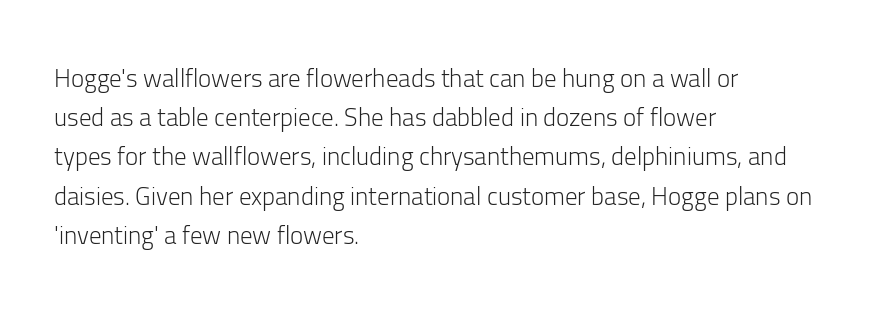
Q: Is the text bold? A: No.
Q: Is the text italic (slanted)? A: No, it is upright.
Q: Is the text underlined? A: No.
Q: How is the paragraph aligned? A: Left-aligned.
Q: Is the spacing between letters normal or unusually wide? A: Normal.
Q: Is the spacing between lines tight, normal or loose? A: Normal.
